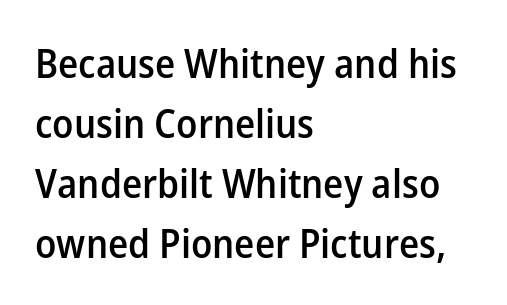
Q: Is the text bold? A: Semi-bold.
Q: Is the text italic (slanted)? A: No, it is upright.
Q: Is the typeface a serif or a sans-serif typeface? A: Sans-serif.
Q: Is the text underlined? A: No.
Q: How is the paragraph aligned? A: Left-aligned.
Q: Is the spacing between letters normal or unusually wide? A: Normal.
Q: Is the spacing between lines tight, normal or loose? A: Normal.
Q: Width (condensed, normal, or wide)? A: Normal.
Q: Stroke contrast? A: Low.
Q: x-height? A: Medium.
Q: Monospaced? A: No.
